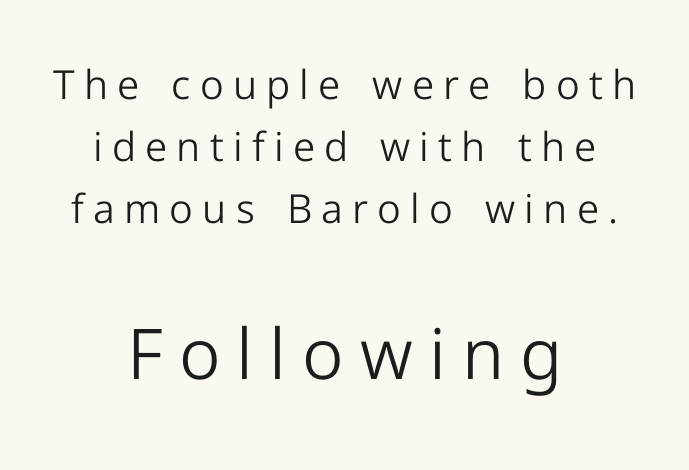
Q: Is the text bold? A: No.
Q: Is the text italic (slanted)? A: No, it is upright.
Q: Is the typeface a serif or a sans-serif typeface? A: Sans-serif.
Q: Is the text underlined? A: No.
Q: How is the paragraph aligned? A: Centered.
Q: Is the spacing between letters normal or unusually wide? A: Unusually wide.
Q: Is the spacing between lines tight, normal or loose? A: Normal.
Q: Which block of text is set in a larger size, the first (top) or the second (bottom)? A: The second (bottom) one.
Q: Width (condensed, normal, or wide)? A: Normal.
Q: Stroke contrast? A: Low.
Q: x-height? A: Medium.
Q: Monospaced? A: No.
